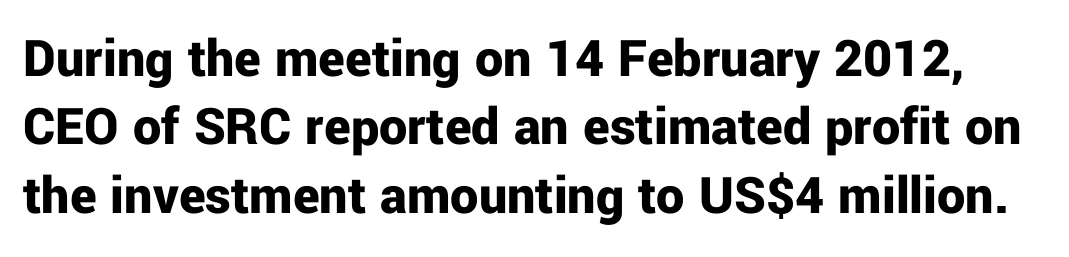
The image shows 56 px bold sans-serif type, upright; set line spacing 1.22x, normal letter spacing, not underlined; low stroke contrast and a medium x-height.
